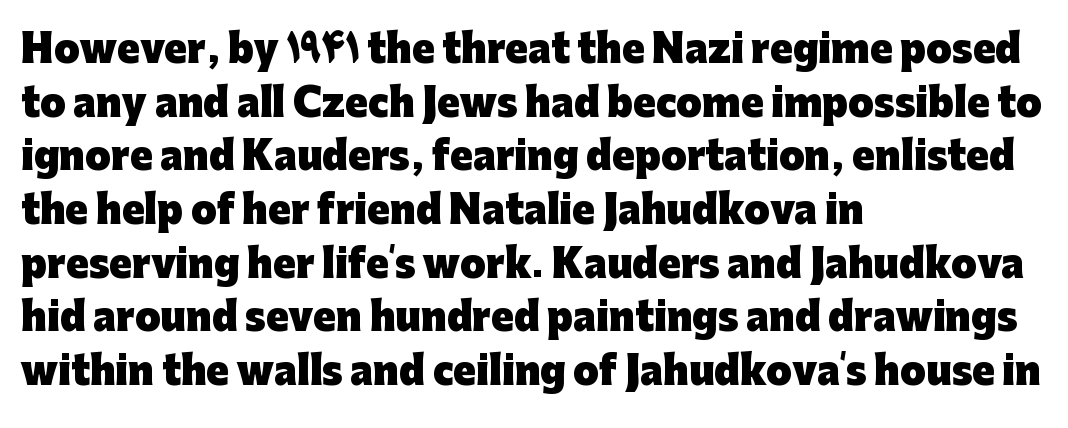
Q: Is the text bold? A: Yes.
Q: Is the text italic (slanted)? A: No, it is upright.
Q: Is the typeface a serif or a sans-serif typeface? A: Sans-serif.
Q: Is the text underlined? A: No.
Q: How is the paragraph aligned? A: Left-aligned.
Q: Is the spacing between letters normal or unusually wide? A: Normal.
Q: Is the spacing between lines tight, normal or loose? A: Normal.
Q: Width (condensed, normal, or wide)? A: Normal.
Q: Stroke contrast? A: Low.
Q: x-height? A: Medium.
Q: Monospaced? A: No.
